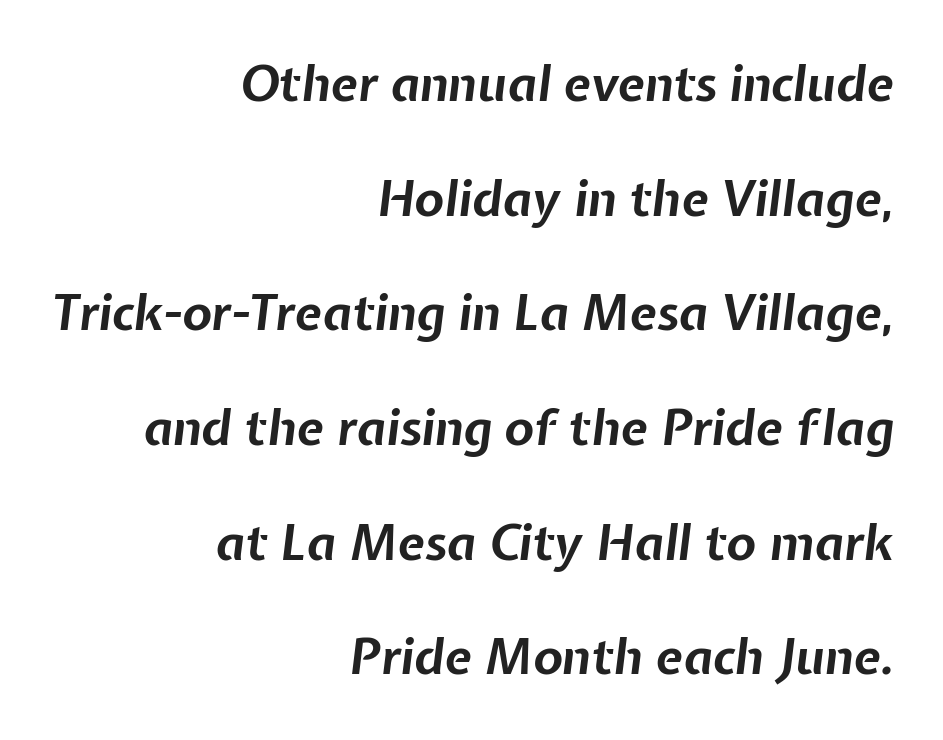
The image shows 49 px bold type, italic (leaning right); set right-aligned, loose line spacing (2.34x), normal letter spacing, not underlined; low stroke contrast and a medium x-height.
